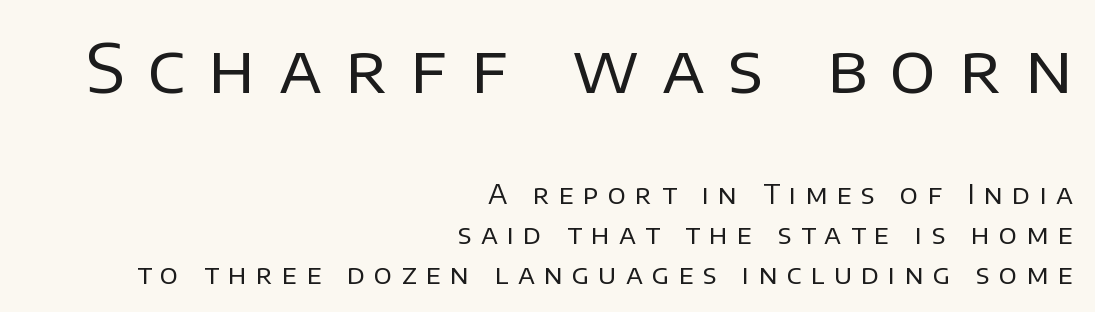
Q: Is the text bold? A: No.
Q: Is the text italic (slanted)? A: No, it is upright.
Q: Is the typeface a serif or a sans-serif typeface? A: Sans-serif.
Q: Is the text underlined? A: No.
Q: How is the paragraph aligned? A: Right-aligned.
Q: Is the spacing between letters normal or unusually wide? A: Unusually wide.
Q: Is the spacing between lines tight, normal or loose? A: Normal.
Q: Which block of text is set in a larger size, the first (top) or the second (bottom)? A: The first (top) one.
Q: Width (condensed, normal, or wide)? A: Normal.
Q: Stroke contrast? A: Low.
Q: x-height? A: Large.
Q: Monospaced? A: No.
